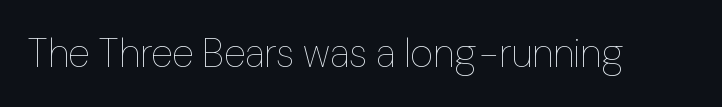
Q: Is the text bold? A: No.
Q: Is the text italic (slanted)? A: No, it is upright.
Q: Is the text underlined? A: No.
Q: Is the spacing between letters normal or unusually wide? A: Normal.
Q: Width (condensed, normal, or wide)? A: Normal.
Q: Stroke contrast? A: Low.
Q: x-height? A: Medium.
Q: Monospaced? A: No.
